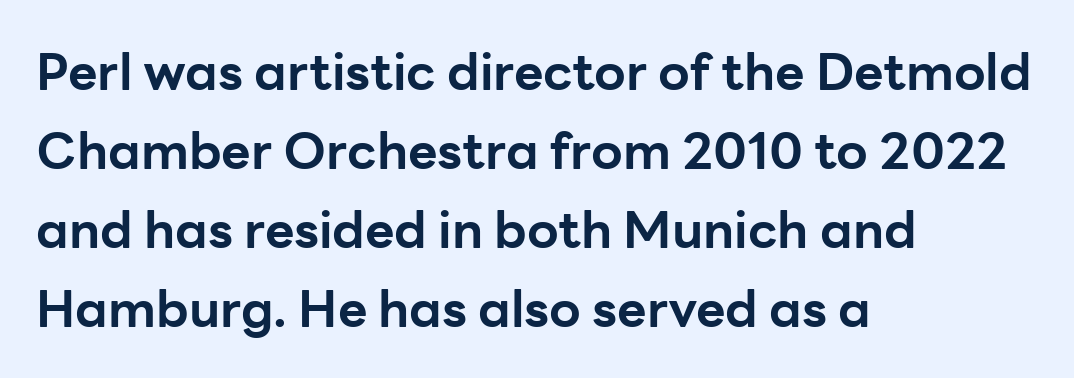
The image shows 51 px bold sans-serif type, upright; set left-aligned, normal line spacing (1.55x), normal letter spacing, not underlined; low stroke contrast and a medium x-height.
